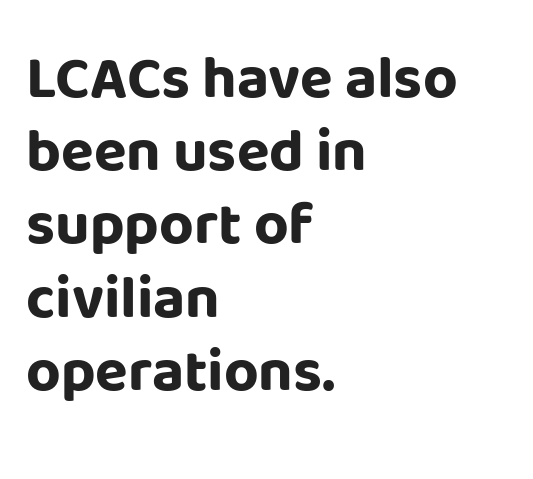
{"serif": "no", "italic": "no", "bold": "yes", "weight": "bold", "width": "normal", "stroke_contrast": "low", "x_height": "large", "monospaced": "no", "underline": "no", "align": "left", "line_spacing_ratio": 1.22, "letter_spacing": "normal", "letter_spacing_em": 0.0, "glyph_px": 60}
